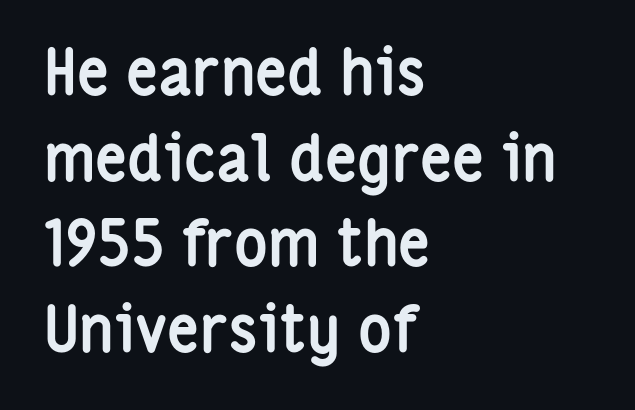
The image shows 63 px semibold, condensed sans-serif type, upright; set left-aligned, normal line spacing (1.36x), normal letter spacing, not underlined; low stroke contrast and a medium x-height.
